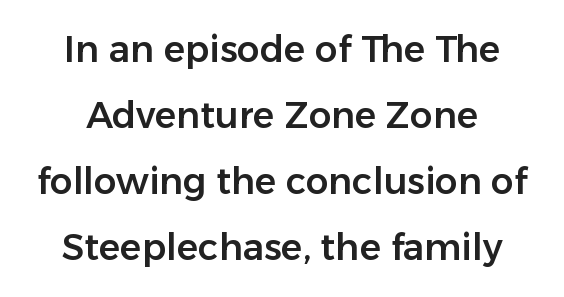
The letters stand upright; this is a roman face. Descenders are the only things crossing below the line. Tracking here is standard; glyphs follow each other at the usual distance. The typeface chosen for these lines omits serifs. Looks like regular typesetting: each glyph gets only the width it needs.
